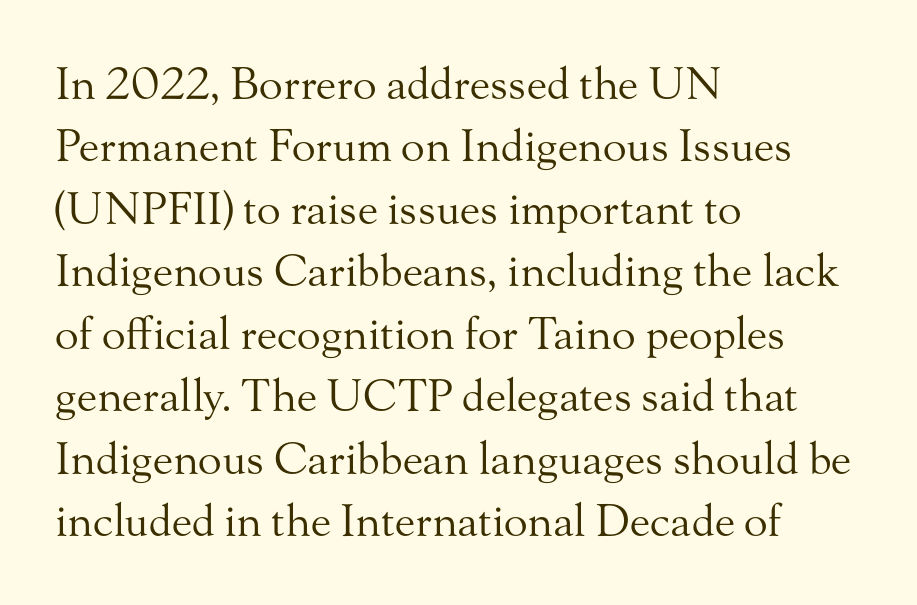
Q: Is the text bold? A: No.
Q: Is the text italic (slanted)? A: No, it is upright.
Q: Is the typeface a serif or a sans-serif typeface? A: Serif.
Q: Is the text underlined? A: No.
Q: How is the paragraph aligned? A: Left-aligned.
Q: Is the spacing between letters normal or unusually wide? A: Normal.
Q: Is the spacing between lines tight, normal or loose? A: Normal.
Q: Width (condensed, normal, or wide)? A: Normal.
Q: Stroke contrast? A: Medium.
Q: x-height? A: Small.
Q: Monospaced? A: No.
